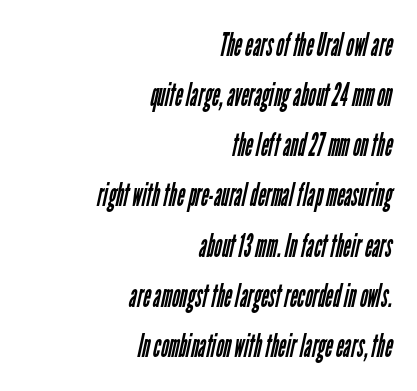
{"serif": "no", "bold": "no", "weight": "regular", "width": "condensed", "stroke_contrast": "low", "x_height": "medium", "monospaced": "no", "underline": "no", "align": "right", "line_spacing": "normal", "line_spacing_ratio": 1.52, "letter_spacing": "normal", "letter_spacing_em": 0.0, "glyph_px": 33}
